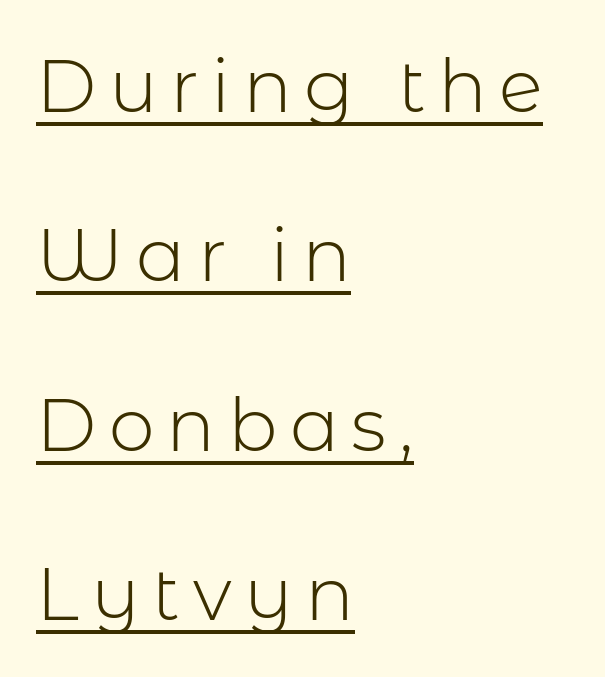
The image shows 73 px light sans-serif type, upright; set left-aligned, loose line spacing (2.32x), underlined; low stroke contrast and a medium x-height.
